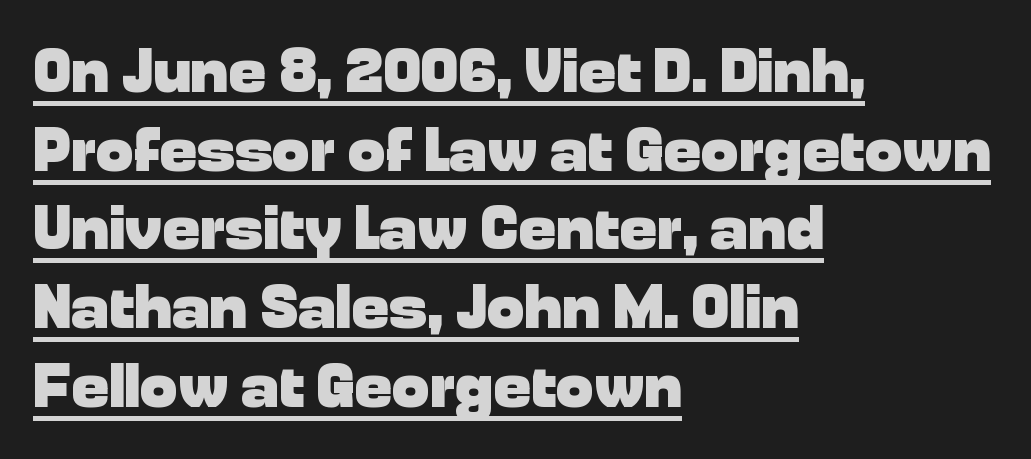
This sample carries an underscore along the baseline area. Spacing verdict: proportional, widths tailored to each character. Normally led — the rows are evenly, conventionally spaced. The face used here has the dense, thick strokes of a bold. The tracking reads as untouched default to a designer's eye.
